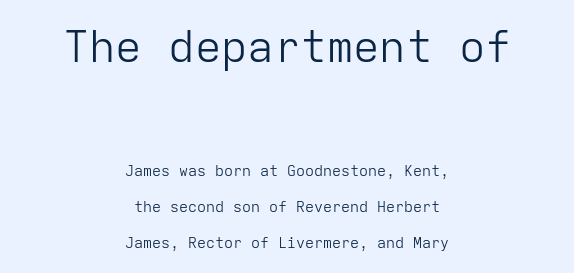
{"serif": "no", "italic": "no", "bold": "no", "weight": "light", "width": "normal", "stroke_contrast": "low", "x_height": "medium", "monospaced": "yes", "underline": "no", "align": "center", "line_spacing": "loose", "line_spacing_ratio": 2.42, "letter_spacing": "normal", "letter_spacing_em": 0.0, "larger_block": "first", "size_ratio": 2.93, "glyph_px": 44}
